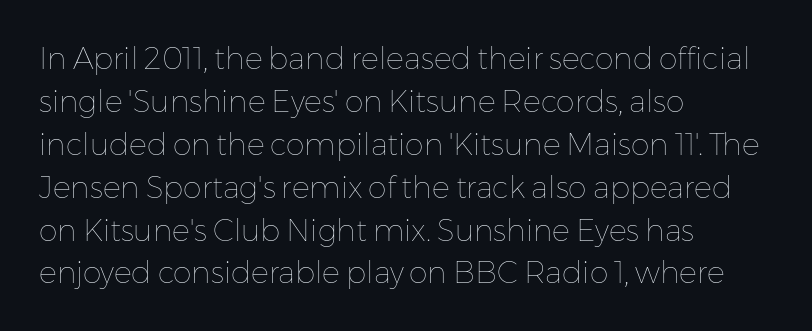
Q: Is the text bold? A: No.
Q: Is the text italic (slanted)? A: No, it is upright.
Q: Is the text underlined? A: No.
Q: How is the paragraph aligned? A: Left-aligned.
Q: Is the spacing between letters normal or unusually wide? A: Normal.
Q: Is the spacing between lines tight, normal or loose? A: Normal.
Q: Width (condensed, normal, or wide)? A: Normal.
Q: Stroke contrast? A: Low.
Q: x-height? A: Medium.
Q: Monospaced? A: No.
